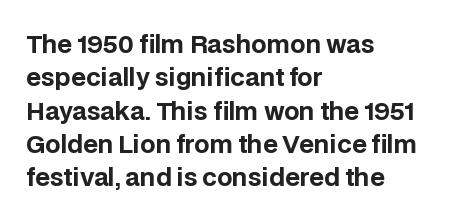
{"italic": "no", "bold": "yes", "underline": "no", "align": "left", "line_spacing": "normal", "line_spacing_ratio": 1.39, "letter_spacing": "normal", "letter_spacing_em": 0.0, "glyph_px": 24}
